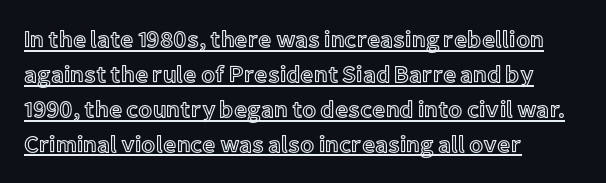
Q: Is the text italic (slanted)? A: No, it is upright.
Q: Is the text underlined? A: Yes.
Q: How is the paragraph aligned? A: Left-aligned.
Q: Is the spacing between letters normal or unusually wide? A: Normal.
Q: Is the spacing between lines tight, normal or loose? A: Normal.
